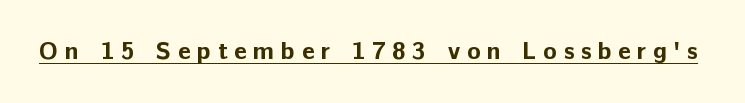
{"italic": "no", "bold": "yes", "underline": "yes", "letter_spacing": "wide", "letter_spacing_em": 0.26, "glyph_px": 25}
